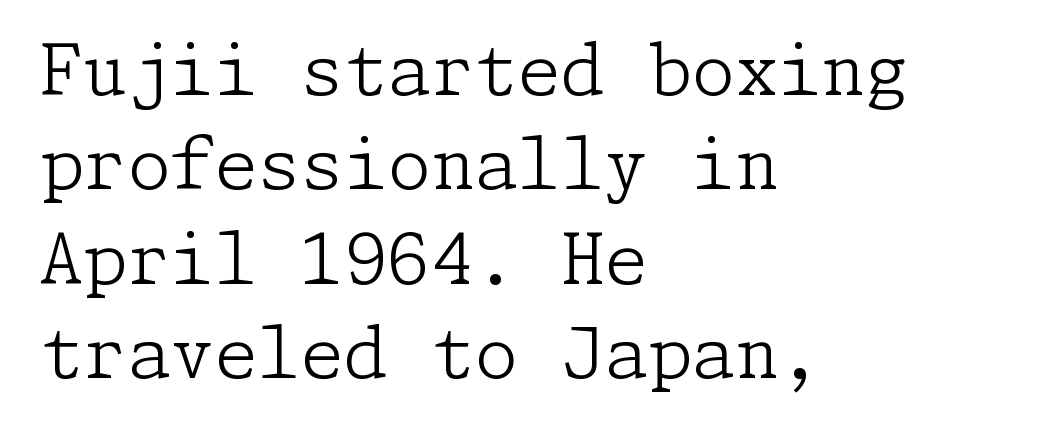
The passage is arranged the way most books set body copy — flush left. Look at the tracking — it's just the regular setting, nothing added. Line spacing here is normal. Ordinary non-slanted type is in use. Look at the bottom of the vertical strokes: they flare into serifs here. Think standard paragraph weight, or any step lighter than that.
